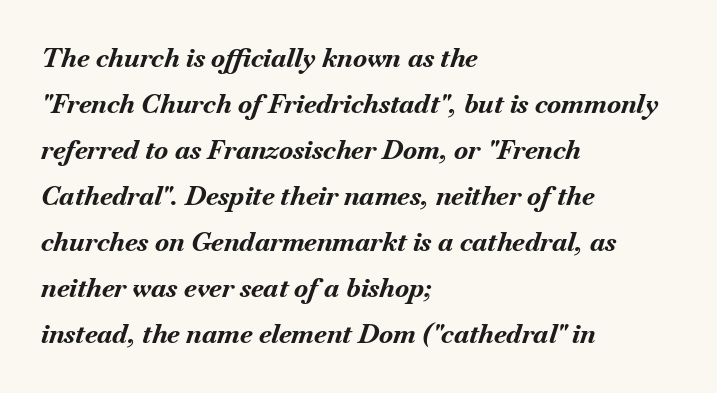
Q: Is the text bold? A: Yes.
Q: Is the text italic (slanted)? A: Yes, it leans right by about 18 degrees.
Q: Is the text underlined? A: No.
Q: How is the paragraph aligned? A: Left-aligned.
Q: Is the spacing between letters normal or unusually wide? A: Normal.
